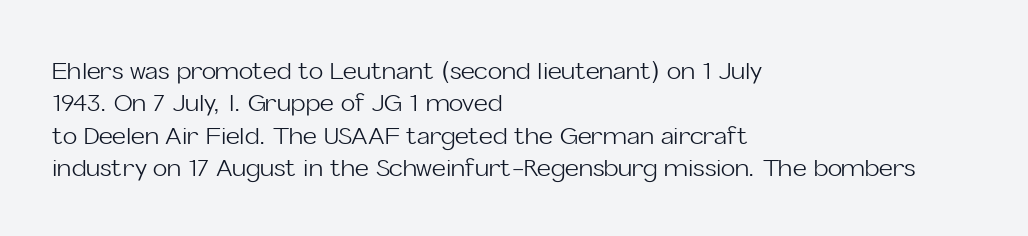
The typesetter chose a ragged-right arrangement here. In terms of letterspacing, this is plain default setting. Descenders hang freely into open space. A typesetter would call this leading conventional body-copy spacing. Stems and bowls with no extra thickness — not bold.
